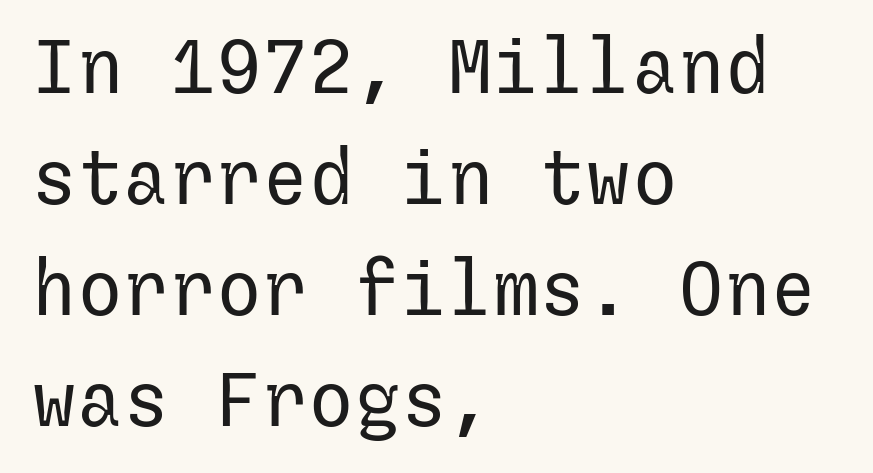
The image shows 77 px regular-weight sans-serif type, upright; set left-aligned, normal line spacing (1.44x), normal letter spacing, not underlined; low stroke contrast and a medium x-height.
